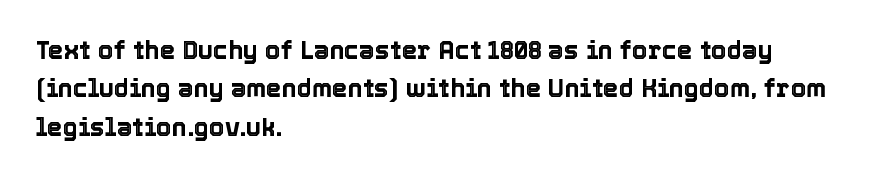
These lines stack with their left ends in a neat column. This is the regular roman posture of the typeface. Leading matches the norm, producing a regular column. No extra tracking has been applied to these lines. Type without underlining.
